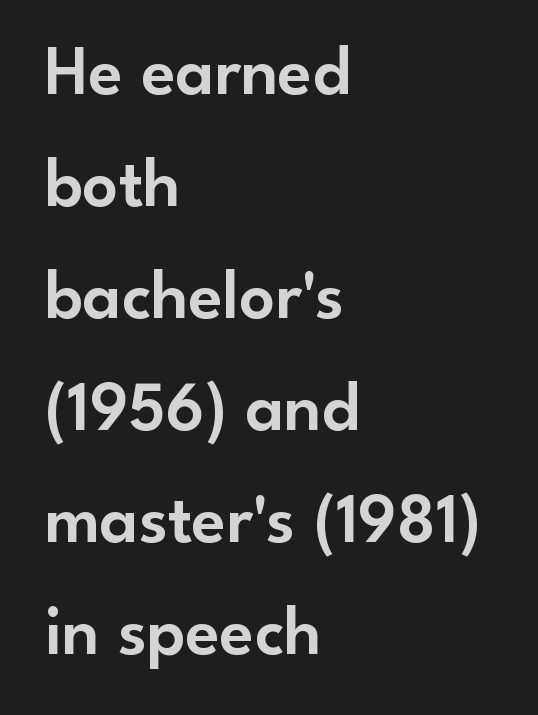
Has an underline been added? It has not. A typesetter would label this face a sans. Students, note that the glyphs here touch the page at normal intervals. Alignment: flush left. What's the leading like? Ordinary, nothing unusual. Spacing verdict: proportional, widths tailored to each character.
